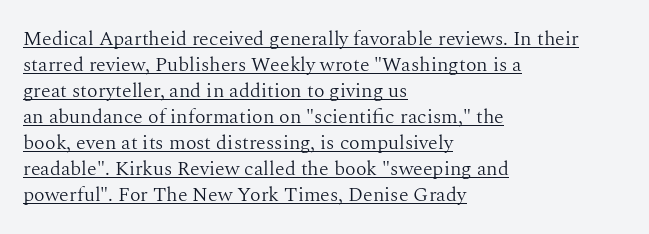
Line beginnings align vertically; line endings do not. The font's upright variant was chosen for this text. Is the letter spacing exaggerated? No — it looks like the ordinary default. Does the leading feel generous? No, just average. The passage shown is underscored from start to finish. A quiet, ordinary-to-light weight characterises the typeface.
